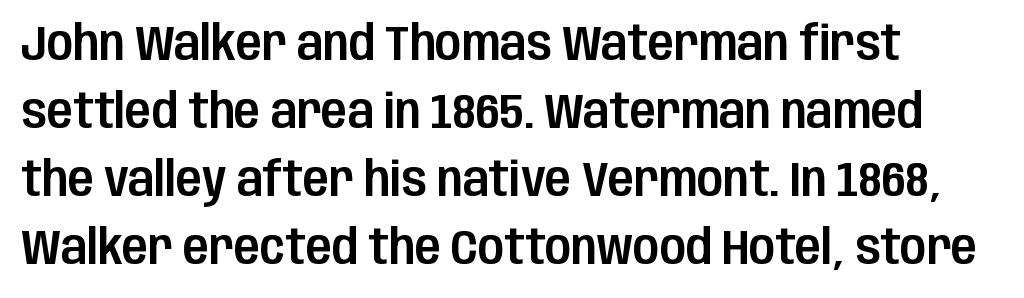
Q: Is the text italic (slanted)? A: No, it is upright.
Q: Is the typeface a serif or a sans-serif typeface? A: Sans-serif.
Q: Is the text underlined? A: No.
Q: How is the paragraph aligned? A: Left-aligned.
Q: Is the spacing between letters normal or unusually wide? A: Normal.
Q: Is the spacing between lines tight, normal or loose? A: Normal.
Q: Width (condensed, normal, or wide)? A: Condensed.
Q: Stroke contrast? A: Low.
Q: x-height? A: Large.
Q: Monospaced? A: No.
